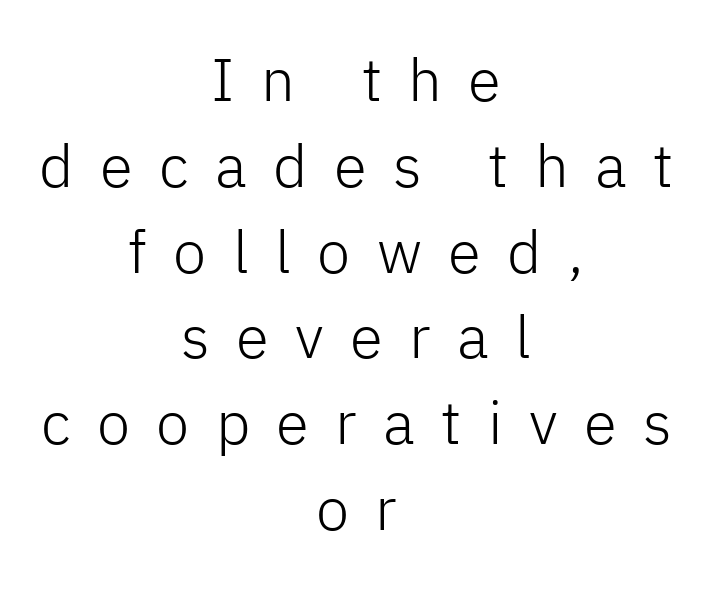
The face used here is a sans, in the tradition of grotesques and geometrics. Posture: vertical. Leading matches the norm, producing a regular column. The space directly below the letters is spotless.
